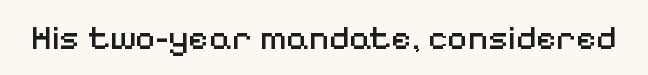
The image shows 35 px regular-weight sans-serif type, upright; set normal letter spacing, not underlined; medium stroke contrast and a medium x-height.
